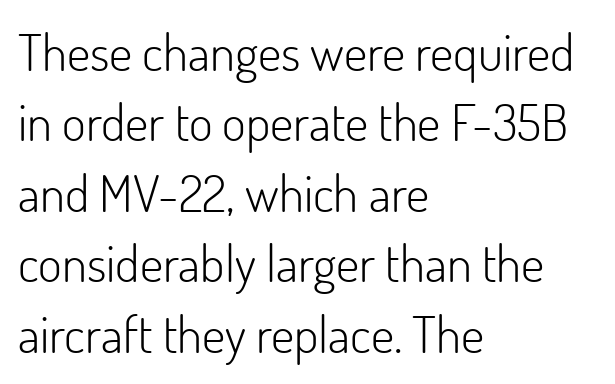
The image shows 51 px light sans-serif type, upright; set left-aligned, normal line spacing (1.38x), normal letter spacing, not underlined; low stroke contrast and a small x-height.
